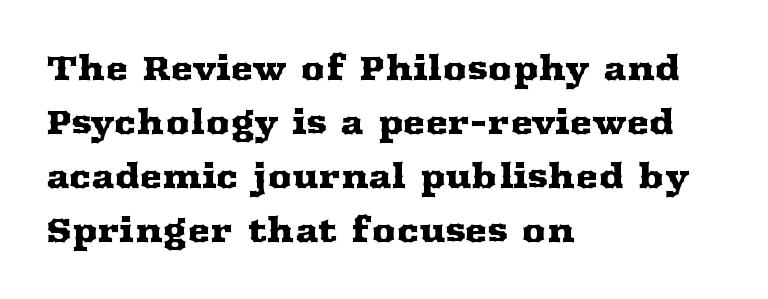
Q: Is the text italic (slanted)? A: No, it is upright.
Q: Is the typeface a serif or a sans-serif typeface? A: Serif.
Q: Is the text underlined? A: No.
Q: How is the paragraph aligned? A: Left-aligned.
Q: Is the spacing between letters normal or unusually wide? A: Normal.
Q: Is the spacing between lines tight, normal or loose? A: Normal.
Q: Width (condensed, normal, or wide)? A: Wide.
Q: Stroke contrast? A: Medium.
Q: x-height? A: Medium.
Q: Monospaced? A: No.
